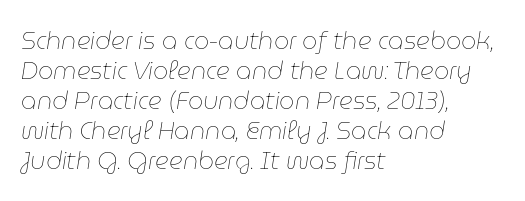
Q: Is the text bold? A: No.
Q: Is the text italic (slanted)? A: Yes, it leans right by about 9 degrees.
Q: Is the text underlined? A: No.
Q: How is the paragraph aligned? A: Left-aligned.
Q: Is the spacing between letters normal or unusually wide? A: Normal.
Q: Is the spacing between lines tight, normal or loose? A: Normal.
